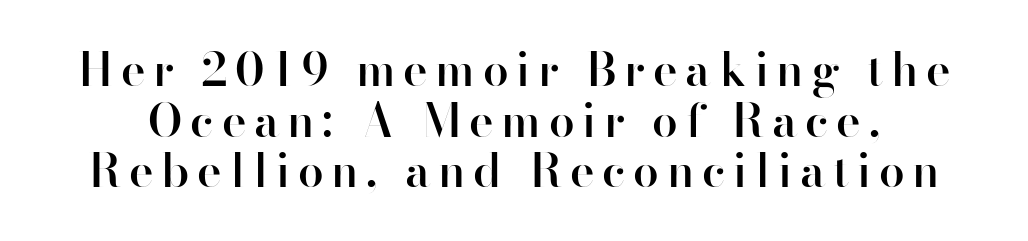
Q: Is the text bold? A: Semi-bold.
Q: Is the text italic (slanted)? A: No, it is upright.
Q: Is the typeface a serif or a sans-serif typeface? A: Sans-serif.
Q: Is the text underlined? A: No.
Q: Is the spacing between lines tight, normal or loose? A: Tight.
Q: Width (condensed, normal, or wide)? A: Normal.
Q: Stroke contrast? A: High.
Q: x-height? A: Small.
Q: Monospaced? A: No.
